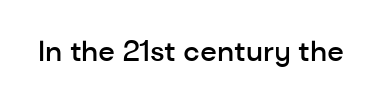
The image shows 29 px semibold sans-serif type, upright; set normal letter spacing, not underlined; low stroke contrast and a medium x-height.
